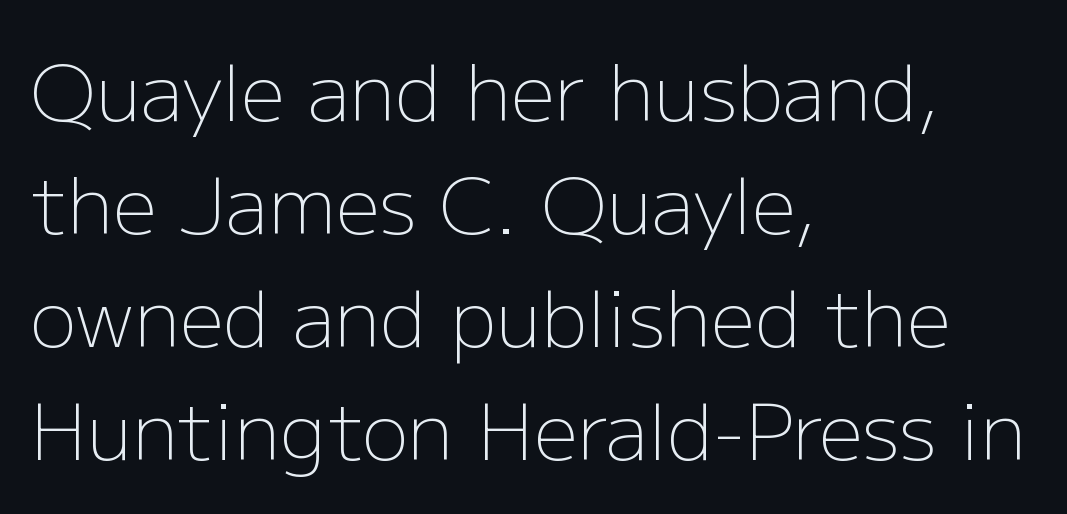
One glance says typical: line gaps are just what's usual. This rendering employs a face without finishing strokes, i.e., a sans-serif. Ascenders rise straight up at ninety degrees. Standard letterfit; no display-style spreading of the glyphs. Line starts are locked; line ends wander.
